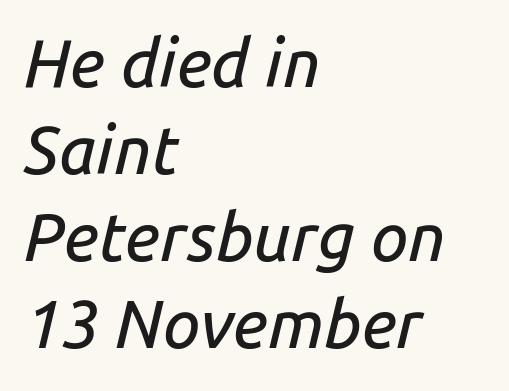
The image shows 67 px text type, italic (leaning right); set left-aligned, normal line spacing (1.3x), normal letter spacing, not underlined; low stroke contrast and a medium x-height.
